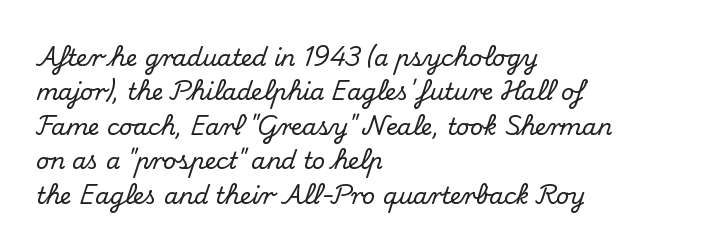
The specimen omits any rule beneath the text block's lines. The line-height multiplier appears to be the usual default. The letters sit at their default tracking, neither squeezed nor spread.
